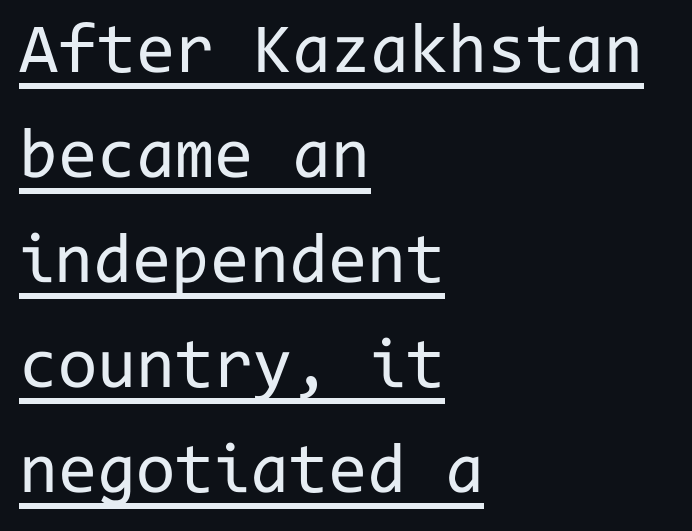
Q: Is the text bold? A: No.
Q: Is the text italic (slanted)? A: No, it is upright.
Q: Is the typeface a serif or a sans-serif typeface? A: Sans-serif.
Q: Is the text underlined? A: Yes.
Q: How is the paragraph aligned? A: Left-aligned.
Q: Is the spacing between letters normal or unusually wide? A: Normal.
Q: Is the spacing between lines tight, normal or loose? A: Normal.
Q: Width (condensed, normal, or wide)? A: Normal.
Q: Stroke contrast? A: Low.
Q: x-height? A: Medium.
Q: Monospaced? A: Yes.
